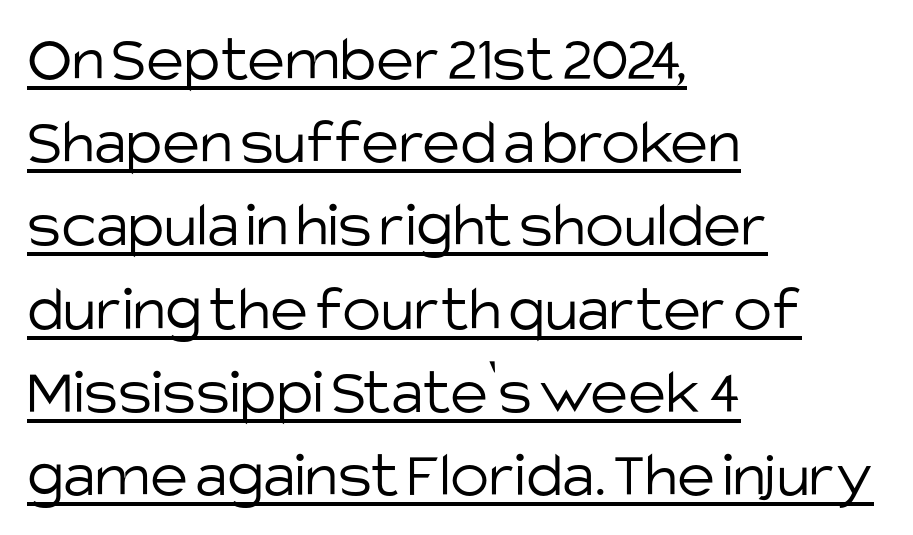
The image shows 65 px light sans-serif type, upright; set left-aligned, normal line spacing (1.28x), normal letter spacing, underlined; low stroke contrast and a large x-height.
